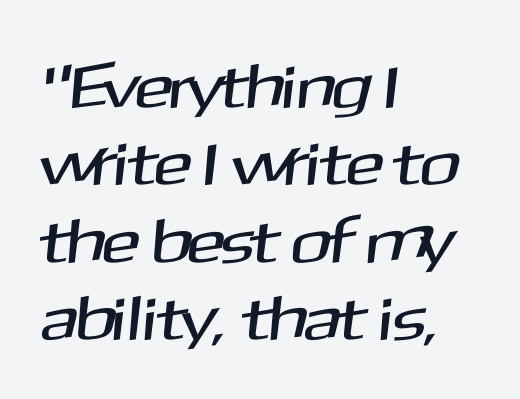
The image shows 63 px sans-serif type; set left-aligned, line spacing 1.23x, normal letter spacing, not underlined; medium stroke contrast and a medium x-height.
